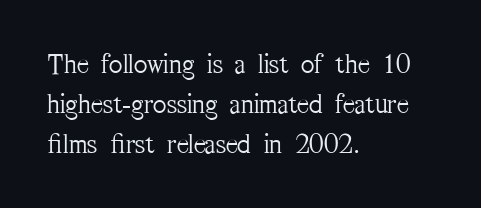
Is there any slant? The stems are plumb. The rendering keeps characters at their native spacing. Spacing verdict: proportional, widths tailored to each character. This rendering employs a face with finishing strokes, i.e., a serif. Lines of text with bare space underneath. All the whitespace from short lines collects on the right.
